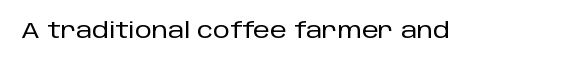
Q: Is the text italic (slanted)? A: No, it is upright.
Q: Is the text underlined? A: No.
Q: Is the spacing between letters normal or unusually wide? A: Normal.
